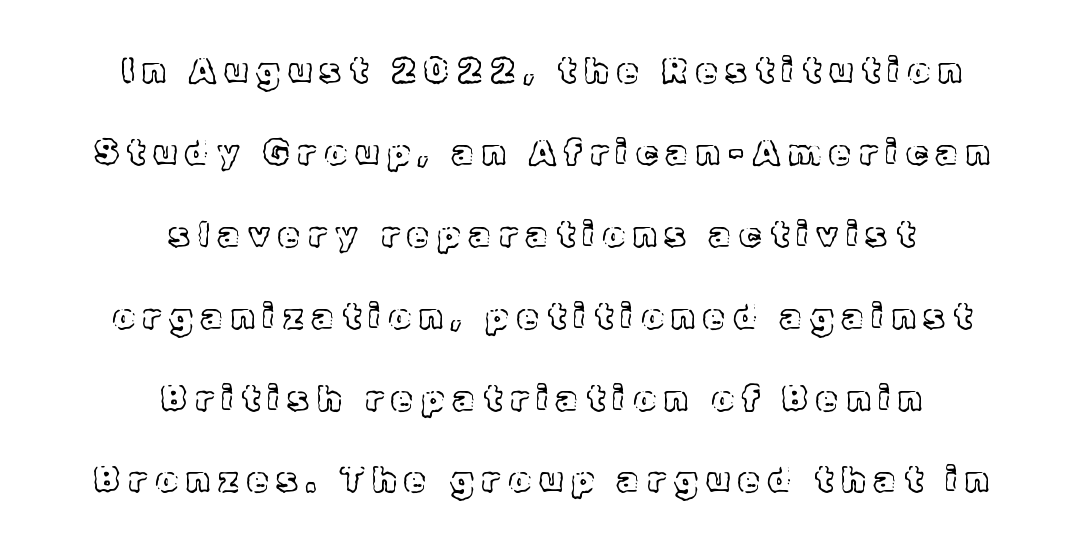
The image shows 35 px text type, upright; set centered, loose line spacing (2.34x), unusually wide letter spacing (+0.24 em), not underlined; a medium x-height.
